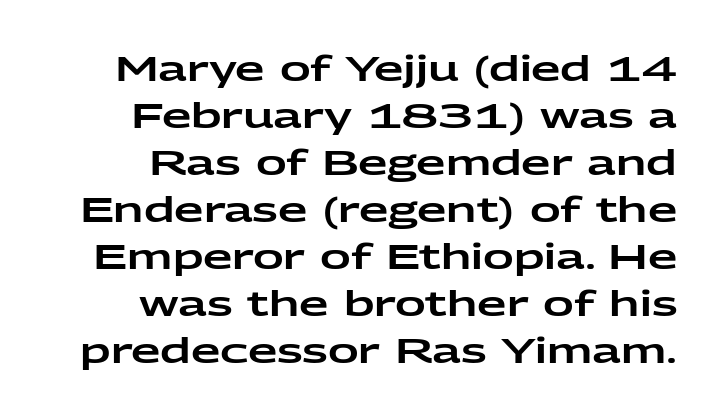
Notice how descenders clear the ascenders below comfortably — that's standard leading. The text was rendered using a sans face with plain stroke endings. Notice how the stems are strictly vertical — no italics here. Looks like regular typesetting: each glyph gets only the width it needs. This rendering features lettering with no underline. Students, note that the glyphs here touch the page at normal intervals.
